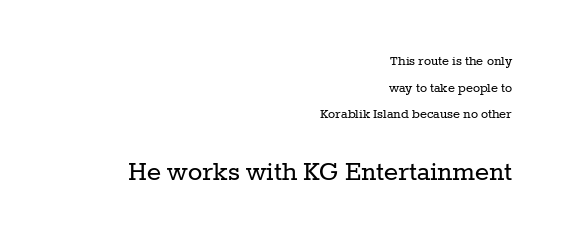
Q: Is the text bold? A: No.
Q: Is the text italic (slanted)? A: No, it is upright.
Q: Is the typeface a serif or a sans-serif typeface? A: Serif.
Q: Is the text underlined? A: No.
Q: How is the paragraph aligned? A: Right-aligned.
Q: Is the spacing between letters normal or unusually wide? A: Normal.
Q: Which block of text is set in a larger size, the first (top) or the second (bottom)? A: The second (bottom) one.
Q: Width (condensed, normal, or wide)? A: Normal.
Q: Stroke contrast? A: Low.
Q: x-height? A: Medium.
Q: Monospaced? A: No.
